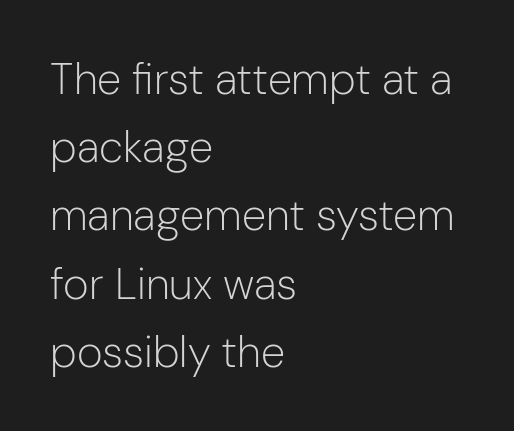
Q: Is the text bold? A: No.
Q: Is the text italic (slanted)? A: No, it is upright.
Q: Is the typeface a serif or a sans-serif typeface? A: Sans-serif.
Q: Is the text underlined? A: No.
Q: How is the paragraph aligned? A: Left-aligned.
Q: Is the spacing between letters normal or unusually wide? A: Normal.
Q: Is the spacing between lines tight, normal or loose? A: Normal.
Q: Width (condensed, normal, or wide)? A: Normal.
Q: Stroke contrast? A: Low.
Q: x-height? A: Medium.
Q: Monospaced? A: No.
